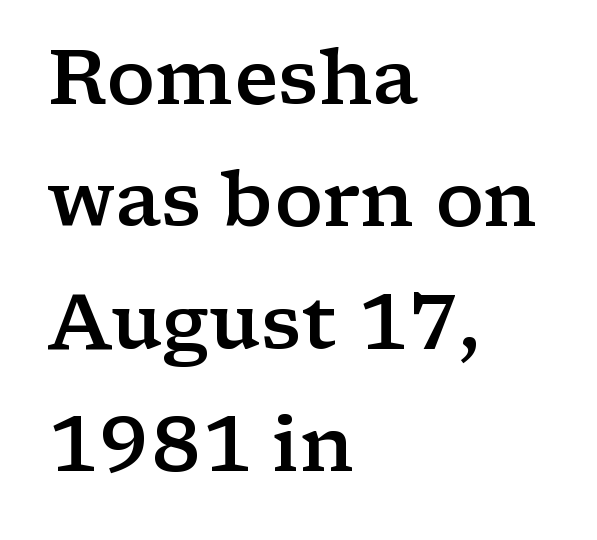
The letters advance in unequal steps, a hallmark of proportional type. This block has exactly the height ordinary leading produces. The glyphs in this specimen are seriffed. Does the lettering tilt? It doesn't — this is upright. Caption: semibold face, moderately heavy strokes. The letterforms sit shoulder to shoulder at normal distance.
